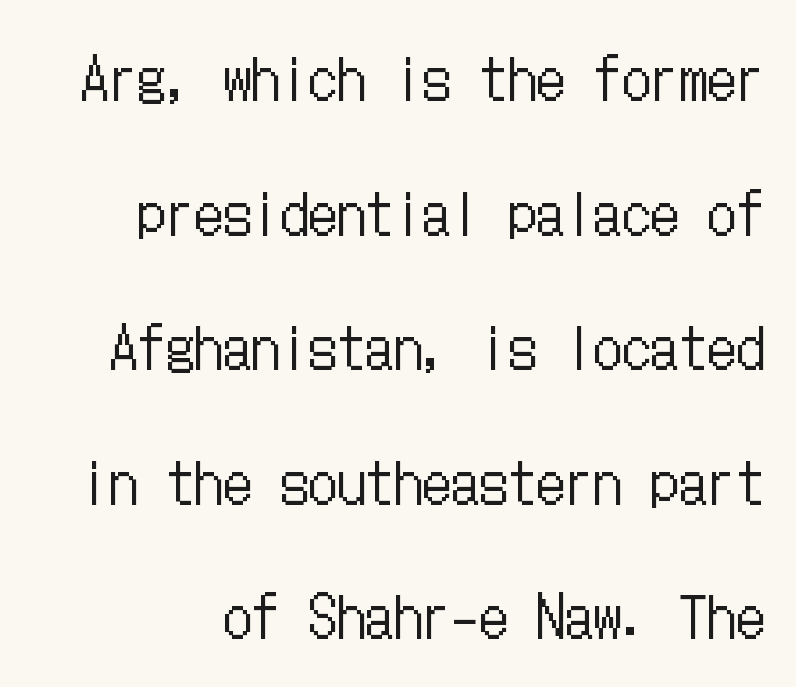
The image shows 57 px regular-weight, condensed type, upright; set loose line spacing (2.36x), normal letter spacing, not underlined; low stroke contrast and a medium x-height.
